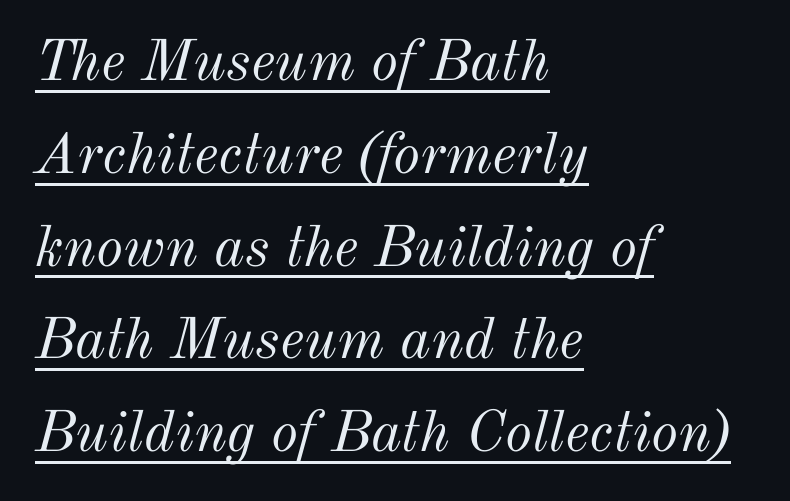
Inter-character spacing is left at the font's built-in metrics. Left-aligned paragraph, ragged on the right. This sample carries an underscore along the baseline area. You could not count columns in this text — the font is proportionally spaced.
